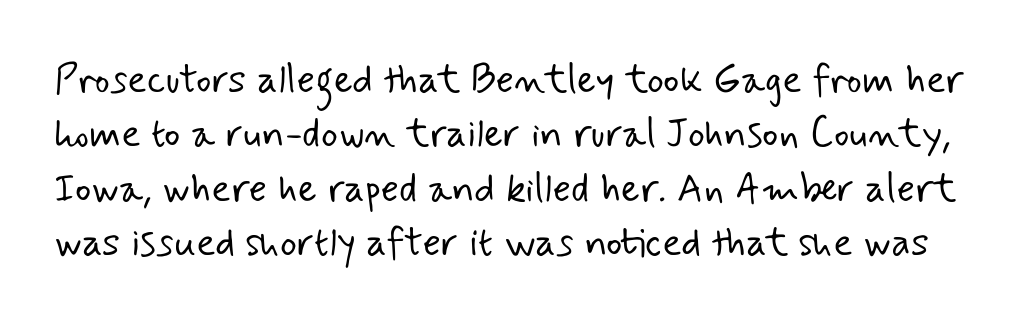
The image shows 40 px light sans-serif type; set normal line spacing (1.36x), normal letter spacing, not underlined; low stroke contrast and a small x-height.
